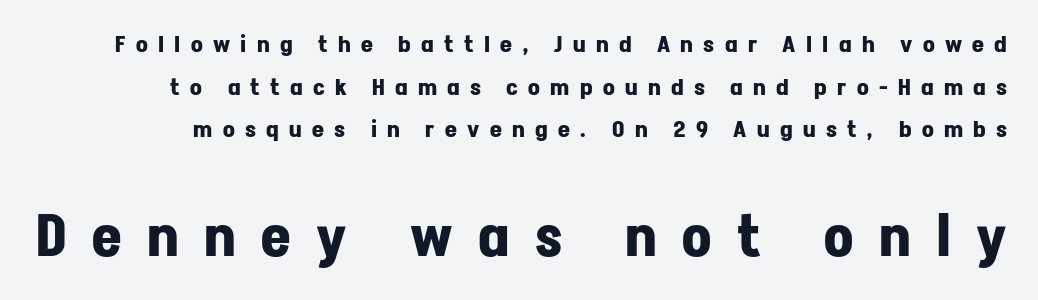
{"serif": "no", "italic": "no", "bold": "yes", "weight": "bold", "width": "normal", "stroke_contrast": "low", "x_height": "medium", "monospaced": "no", "underline": "no", "line_spacing_ratio": 1.85, "letter_spacing": "wide", "letter_spacing_em": 0.45, "larger_block": "second", "size_ratio": 2.48, "glyph_px": 57}
